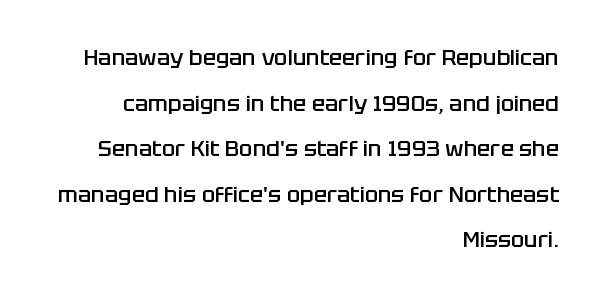
The text block is weighted toward the right margin, trailing off unevenly leftward. Caption: standard tracking, unaltered. The lettering stays uniformly vertical, giving the passage a roman look. Summary of vertical rhythm: relaxed, with wide interline spacing.
